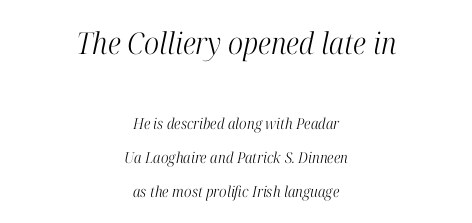
Stroke mass is kept to a normal reading level or below. Each line is balanced around a shared central axis. Leading is clearly above the norm, producing a sparse column. Nobody touched the tracking dial on this one. The glyphs are unaccompanied by any horizontal stroke below them.
